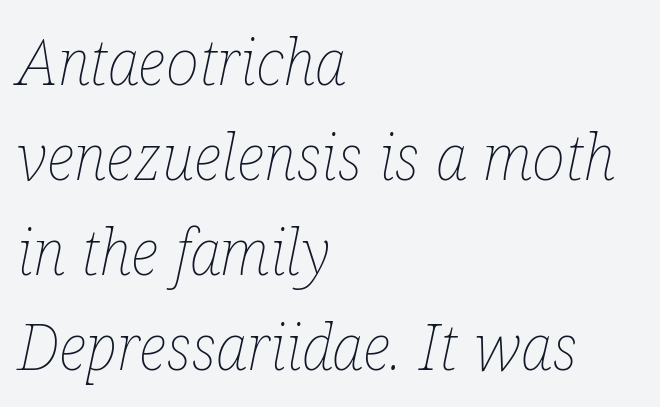
The image shows 63 px thin, condensed type, italic (leaning right); set left-aligned, normal line spacing (1.51x), normal letter spacing, not underlined; low stroke contrast and a medium x-height.
